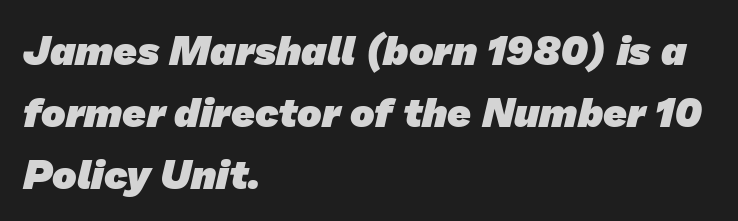
The image shows 41 px heavy sans-serif type; set left-aligned, normal line spacing (1.51x), normal letter spacing, not underlined; low stroke contrast and a medium x-height.
